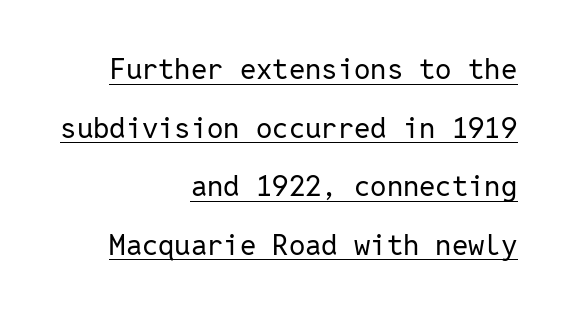
This rendering leaves character spacing at its baseline value. When letters stand straight like this, we call the style roman or upright. This is underlined copy, the kind a proofreader might mark for attention. Line endings align vertically; line beginnings do not. Monospaced: the letters line up in strict vertical columns. Grotesque or geometric, the face here clearly has no serifs.
